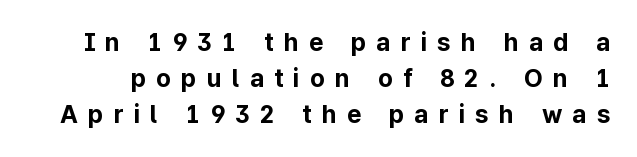
The image shows 25 px bold type, upright; set normal line spacing (1.44x), unusually wide letter spacing (+0.41 em), not underlined.
